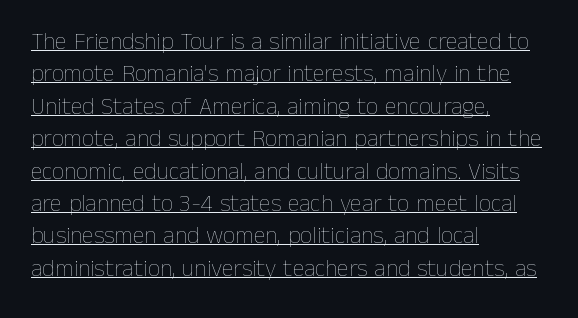
The image shows 24 px text type, upright; set left-aligned, normal line spacing (1.35x), normal letter spacing, underlined.
